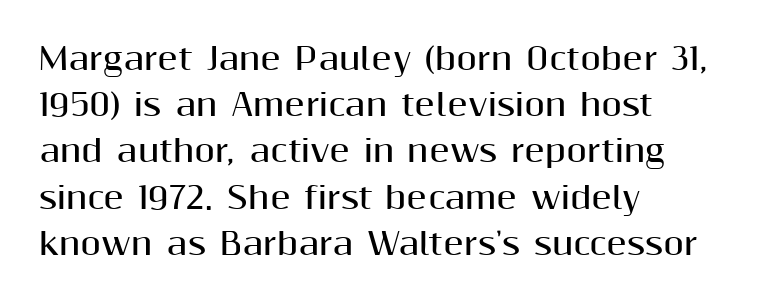
Q: Is the text bold? A: Yes.
Q: Is the text italic (slanted)? A: No, it is upright.
Q: Is the typeface a serif or a sans-serif typeface? A: Sans-serif.
Q: Is the text underlined? A: No.
Q: How is the paragraph aligned? A: Left-aligned.
Q: Is the spacing between letters normal or unusually wide? A: Normal.
Q: Is the spacing between lines tight, normal or loose? A: Normal.
Q: Width (condensed, normal, or wide)? A: Normal.
Q: Stroke contrast? A: Medium.
Q: x-height? A: Medium.
Q: Monospaced? A: No.
